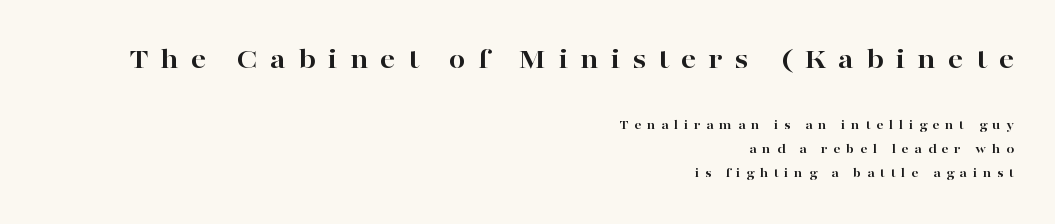
The image shows 30 px bold, wide serif type, upright; set right-aligned, line spacing 1.71x, unusually wide letter spacing (+0.4 em), not underlined; the first (top) block is 2.14x larger; high stroke contrast and a medium x-height.
